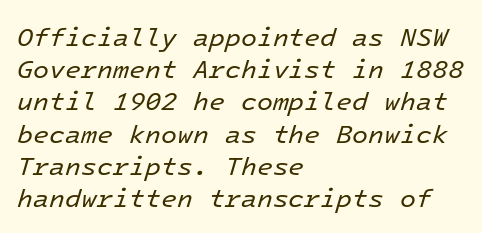
{"italic": "yes", "lean": "right", "slant_degrees": 16, "bold": "no", "underline": "no", "align": "left", "line_spacing_ratio": 1.24, "letter_spacing": "normal", "letter_spacing_em": 0.0, "glyph_px": 26}
